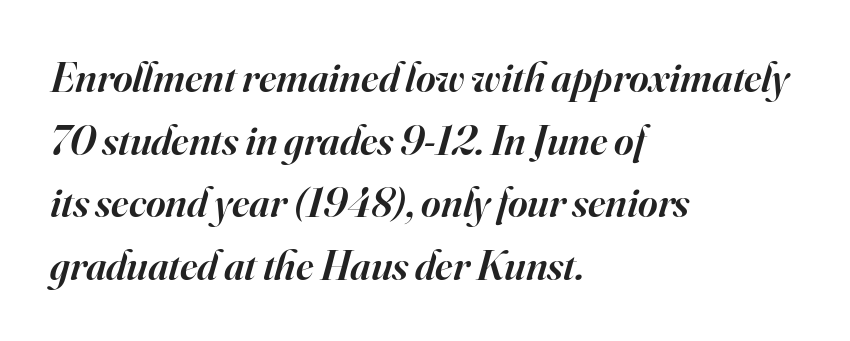
Q: Is the text bold? A: Semi-bold.
Q: Is the text italic (slanted)? A: Yes, it leans right by about 16 degrees.
Q: Is the typeface a serif or a sans-serif typeface? A: Serif.
Q: Is the text underlined? A: No.
Q: How is the paragraph aligned? A: Left-aligned.
Q: Is the spacing between letters normal or unusually wide? A: Normal.
Q: Is the spacing between lines tight, normal or loose? A: Normal.
Q: Width (condensed, normal, or wide)? A: Normal.
Q: Stroke contrast? A: High.
Q: x-height? A: Small.
Q: Monospaced? A: No.
